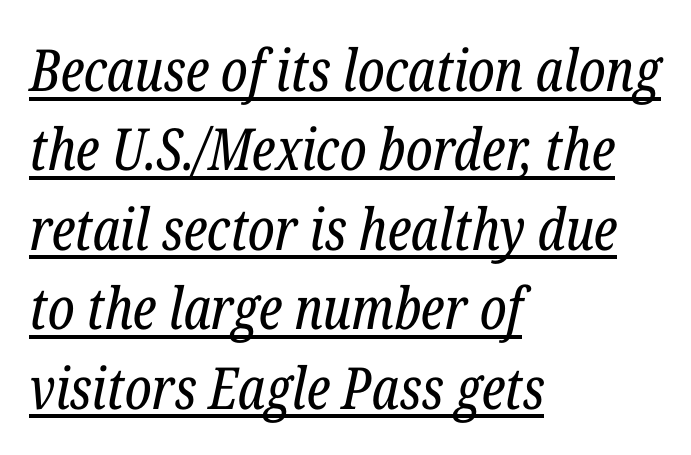
Q: Is the text bold? A: No.
Q: Is the text italic (slanted)? A: Yes, it leans right by about 12 degrees.
Q: Is the typeface a serif or a sans-serif typeface? A: Serif.
Q: Is the text underlined? A: Yes.
Q: How is the paragraph aligned? A: Left-aligned.
Q: Is the spacing between letters normal or unusually wide? A: Normal.
Q: Is the spacing between lines tight, normal or loose? A: Normal.
Q: Width (condensed, normal, or wide)? A: Condensed.
Q: Stroke contrast? A: Low.
Q: x-height? A: Medium.
Q: Monospaced? A: No.
